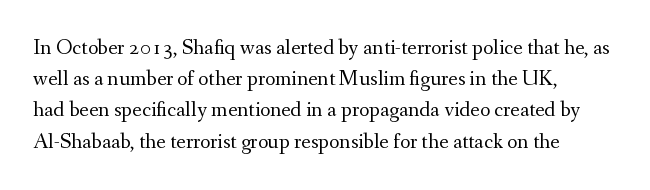
{"italic": "no", "bold": "no", "underline": "no", "align": "left", "line_spacing": "normal", "line_spacing_ratio": 1.42, "letter_spacing": "normal", "letter_spacing_em": 0.0, "glyph_px": 22}
